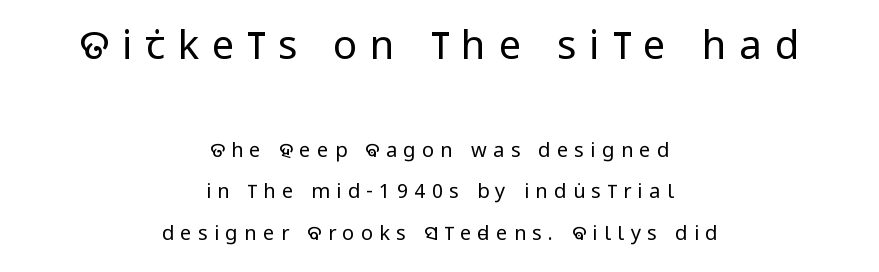
The image shows 40 px regular-weight, condensed sans-serif type, upright; set centered, loose line spacing (2.09x), unusually wide letter spacing (+0.32 em), not underlined; the first (top) block is 2.0x larger; low stroke contrast and a large x-height.
